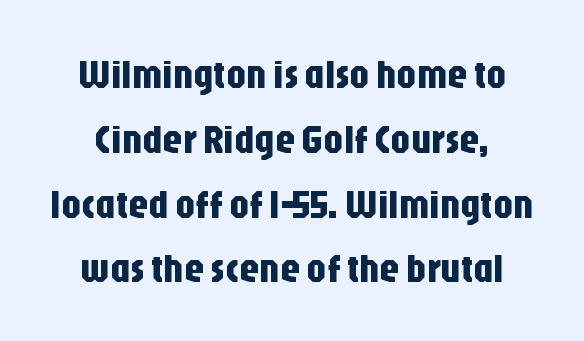
{"serif": "no", "italic": "no", "width": "condensed", "stroke_contrast": "low", "x_height": "large", "monospaced": "no", "underline": "no", "line_spacing": "normal", "line_spacing_ratio": 1.62, "letter_spacing": "normal", "letter_spacing_em": 0.0, "glyph_px": 40}
